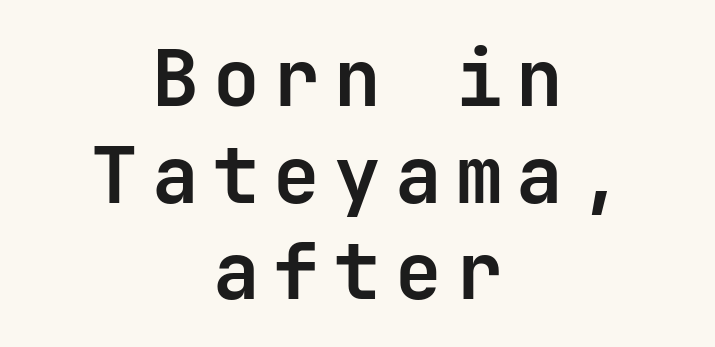
Q: Is the text bold? A: Yes.
Q: Is the text italic (slanted)? A: No, it is upright.
Q: Is the typeface a serif or a sans-serif typeface? A: Sans-serif.
Q: Is the text underlined? A: No.
Q: How is the paragraph aligned? A: Centered.
Q: Width (condensed, normal, or wide)? A: Normal.
Q: Stroke contrast? A: Low.
Q: x-height? A: Medium.
